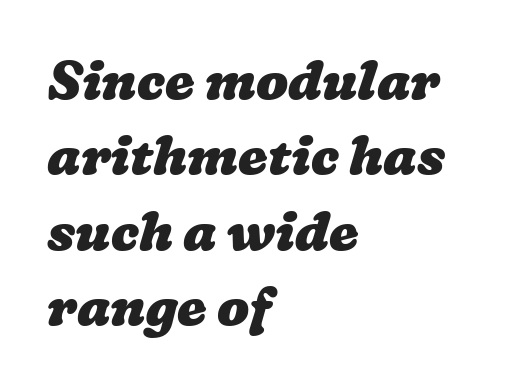
Q: Is the text bold? A: Yes.
Q: Is the text underlined? A: No.
Q: How is the paragraph aligned? A: Left-aligned.
Q: Is the spacing between letters normal or unusually wide? A: Normal.
Q: Is the spacing between lines tight, normal or loose? A: Normal.
Q: Width (condensed, normal, or wide)? A: Wide.
Q: Stroke contrast? A: Low.
Q: x-height? A: Medium.
Q: Monospaced? A: No.
